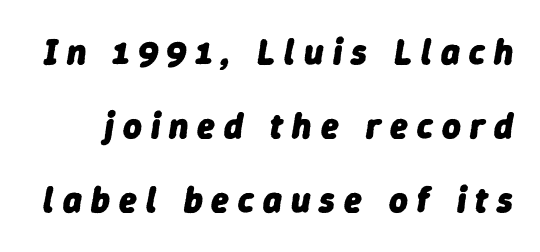
The image shows 36 px heavy type, italic (leaning right); set loose line spacing (2.06x), unusually wide letter spacing (+0.25 em), not underlined; low stroke contrast and a medium x-height.
